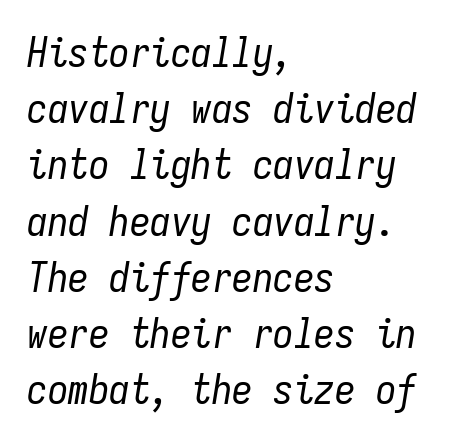
Q: Is the text bold? A: No.
Q: Is the text italic (slanted)? A: Yes, it leans right by about 9 degrees.
Q: Is the text underlined? A: No.
Q: How is the paragraph aligned? A: Left-aligned.
Q: Is the spacing between letters normal or unusually wide? A: Normal.
Q: Is the spacing between lines tight, normal or loose? A: Normal.
Q: Width (condensed, normal, or wide)? A: Condensed.
Q: Stroke contrast? A: Low.
Q: x-height? A: Medium.
Q: Monospaced? A: Yes.
